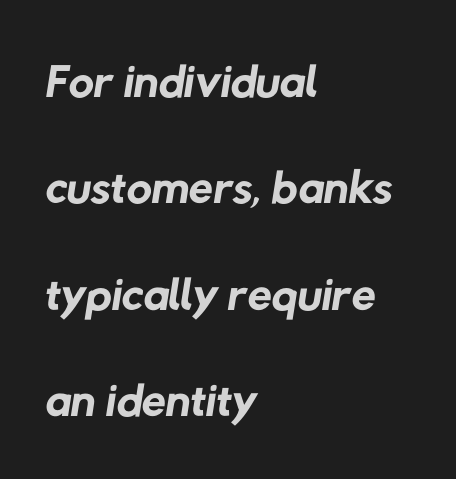
The image shows 70 px regular-weight sans-serif type; set left-aligned, normal line spacing (1.52x), normal letter spacing, not underlined; low stroke contrast and a medium x-height.
